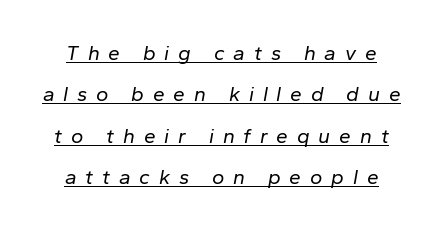
Is the type slanted? Yes — the strokes lean at a clear angle. The rendering uses the underline text-decoration. The space between consecutive lines is lavish. Bold? No — there's no thickening of the strokes.
